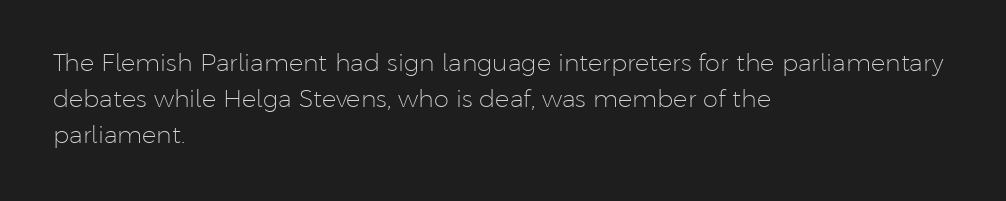
{"italic": "no", "bold": "no", "underline": "no", "align": "left", "line_spacing": "normal", "line_spacing_ratio": 1.5, "letter_spacing": "normal", "letter_spacing_em": 0.0, "glyph_px": 24}
